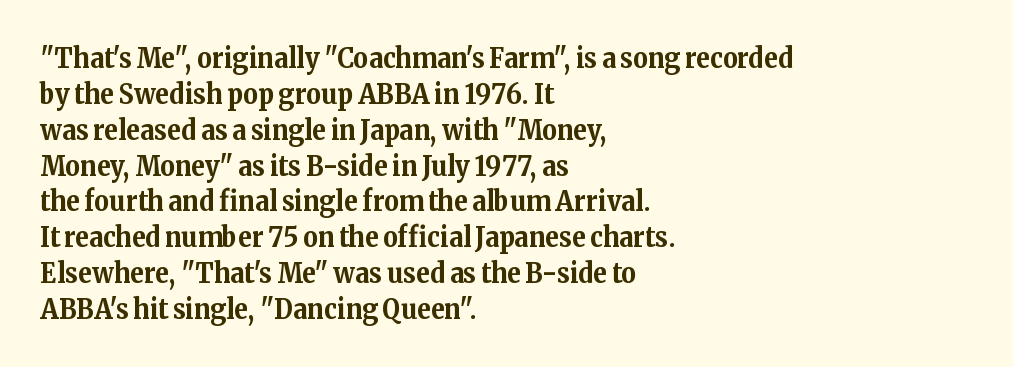
The image shows 28 px bold serif type, upright; set left-aligned, normal line spacing (1.28x), normal letter spacing, not underlined; medium stroke contrast and a medium x-height.
